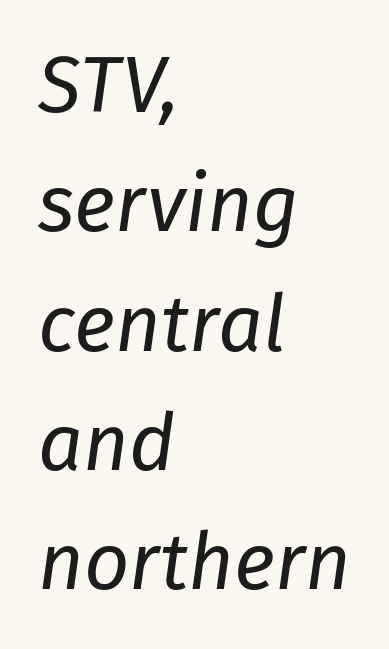
Q: Is the text bold? A: No.
Q: Is the text italic (slanted)? A: Yes, it leans right by about 8 degrees.
Q: Is the text underlined? A: No.
Q: How is the paragraph aligned? A: Left-aligned.
Q: Is the spacing between letters normal or unusually wide? A: Normal.
Q: Is the spacing between lines tight, normal or loose? A: Normal.
Q: Width (condensed, normal, or wide)? A: Normal.
Q: Stroke contrast? A: Low.
Q: x-height? A: Medium.
Q: Monospaced? A: No.
